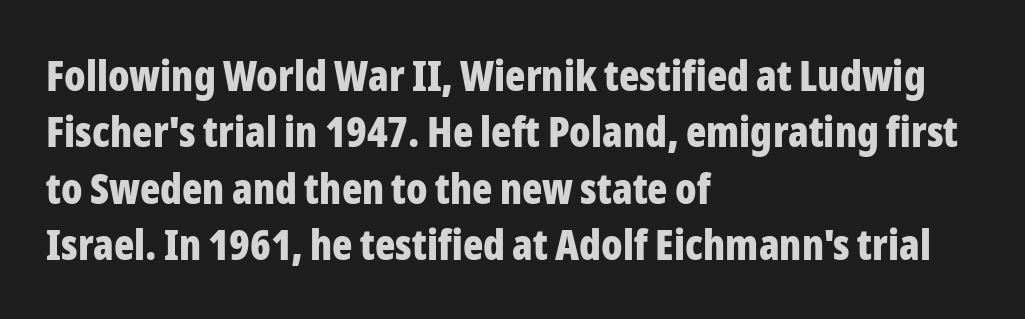
{"serif": "no", "italic": "no", "bold": "yes", "weight": "bold", "width": "condensed", "stroke_contrast": "low", "x_height": "medium", "monospaced": "no", "underline": "no", "align": "left", "line_spacing": "normal", "line_spacing_ratio": 1.34, "letter_spacing": "normal", "letter_spacing_em": 0.0, "glyph_px": 42}
